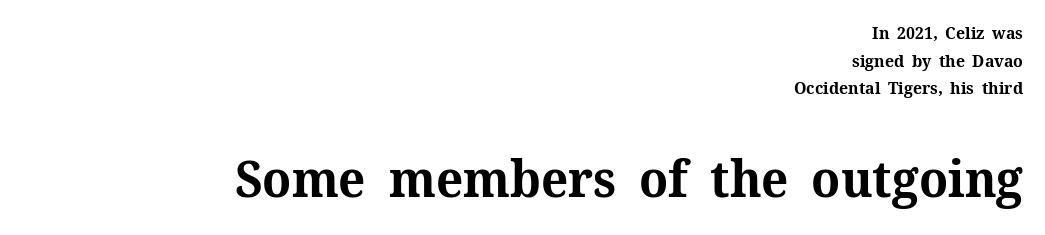
Q: Is the text bold? A: Yes.
Q: Is the text italic (slanted)? A: No, it is upright.
Q: Is the typeface a serif or a sans-serif typeface? A: Serif.
Q: Is the text underlined? A: No.
Q: How is the paragraph aligned? A: Right-aligned.
Q: Is the spacing between letters normal or unusually wide? A: Normal.
Q: Is the spacing between lines tight, normal or loose? A: Normal.
Q: Which block of text is set in a larger size, the first (top) or the second (bottom)? A: The second (bottom) one.
Q: Width (condensed, normal, or wide)? A: Normal.
Q: Stroke contrast? A: Medium.
Q: x-height? A: Medium.
Q: Monospaced? A: No.
